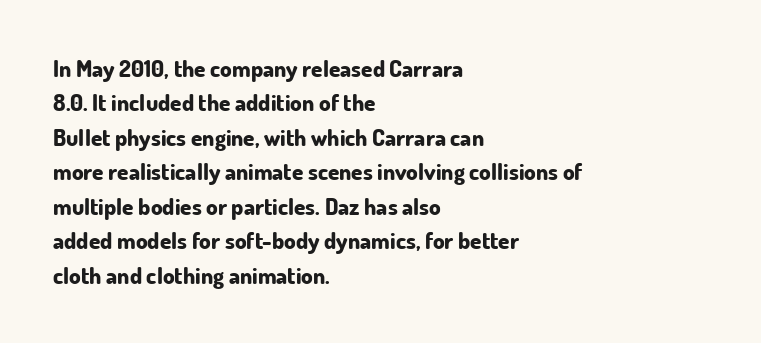
{"italic": "no", "bold": "yes", "underline": "no", "align": "left", "line_spacing": "normal", "line_spacing_ratio": 1.5, "letter_spacing": "normal", "letter_spacing_em": 0.0, "glyph_px": 23}
